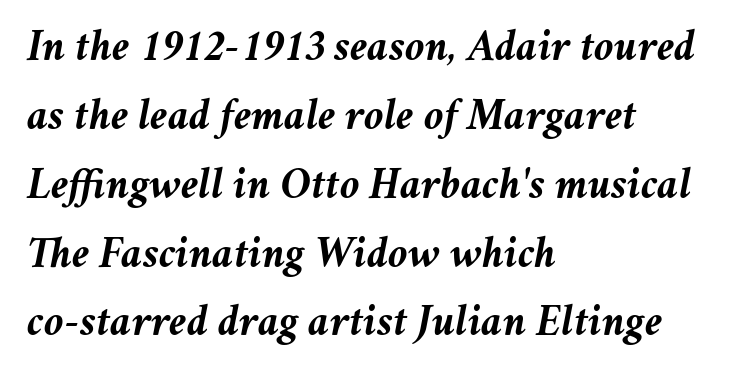
The image shows 45 px semibold type, italic (leaning right); set left-aligned, normal line spacing (1.53x), normal letter spacing, not underlined; medium stroke contrast and a medium x-height.
